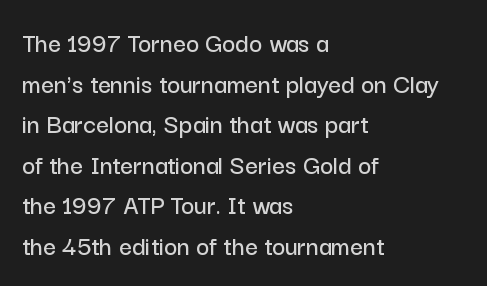
Q: Is the text italic (slanted)? A: No, it is upright.
Q: Is the typeface a serif or a sans-serif typeface? A: Sans-serif.
Q: Is the text underlined? A: No.
Q: How is the paragraph aligned? A: Left-aligned.
Q: Is the spacing between letters normal or unusually wide? A: Normal.
Q: Is the spacing between lines tight, normal or loose? A: Normal.
Q: Width (condensed, normal, or wide)? A: Normal.
Q: Stroke contrast? A: Low.
Q: x-height? A: Medium.
Q: Monospaced? A: No.
